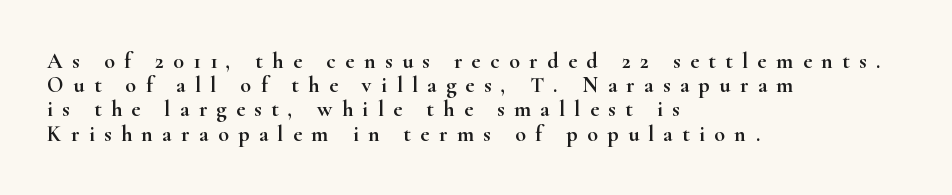
Q: Is the text italic (slanted)? A: No, it is upright.
Q: Is the text underlined? A: No.
Q: How is the paragraph aligned? A: Left-aligned.
Q: Is the spacing between letters normal or unusually wide? A: Unusually wide.
Q: Is the spacing between lines tight, normal or loose? A: Tight.
